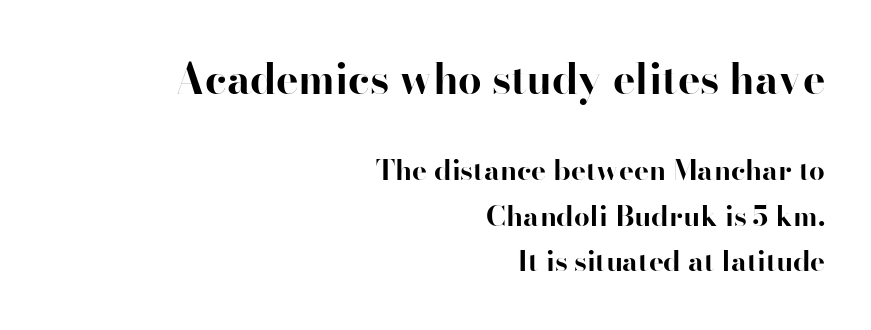
Q: Is the text bold? A: Yes.
Q: Is the text italic (slanted)? A: No, it is upright.
Q: Is the typeface a serif or a sans-serif typeface? A: Sans-serif.
Q: Is the text underlined? A: No.
Q: How is the paragraph aligned? A: Right-aligned.
Q: Is the spacing between letters normal or unusually wide? A: Normal.
Q: Is the spacing between lines tight, normal or loose? A: Normal.
Q: Which block of text is set in a larger size, the first (top) or the second (bottom)? A: The first (top) one.
Q: Width (condensed, normal, or wide)? A: Normal.
Q: Stroke contrast? A: High.
Q: x-height? A: Small.
Q: Monospaced? A: No.
